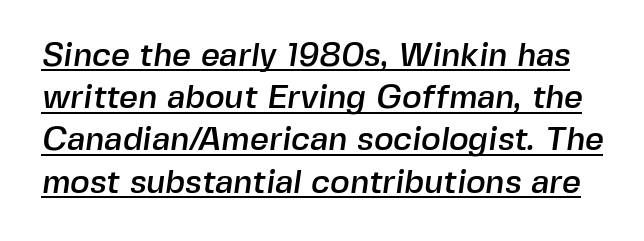
Like a heading marked for emphasis, these lines bear an underscore. The face used here is proportionally spaced, like ordinary book or web type. Check where the strokes stop: nothing finishes them off — pure sans. Look at the tracking — it's just the regular setting, nothing added. The rows are spaced the way most documents space them.
